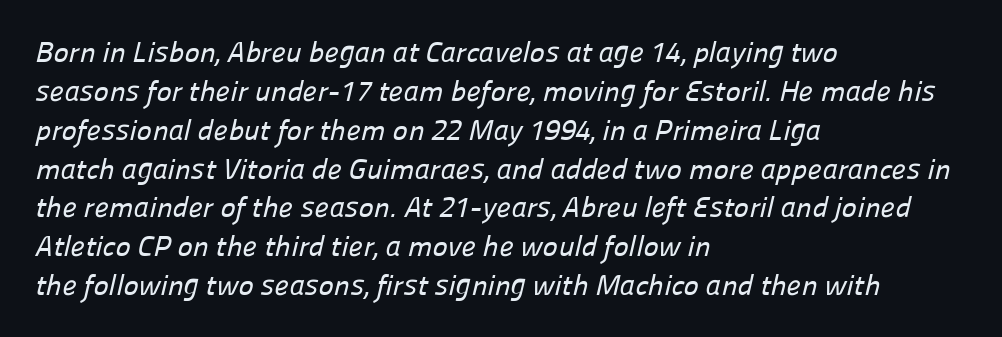
Q: Is the typeface a serif or a sans-serif typeface? A: Sans-serif.
Q: Is the text underlined? A: No.
Q: How is the paragraph aligned? A: Left-aligned.
Q: Is the spacing between letters normal or unusually wide? A: Normal.
Q: Is the spacing between lines tight, normal or loose? A: Normal.
Q: Width (condensed, normal, or wide)? A: Normal.
Q: Stroke contrast? A: Low.
Q: x-height? A: Medium.
Q: Monospaced? A: No.
